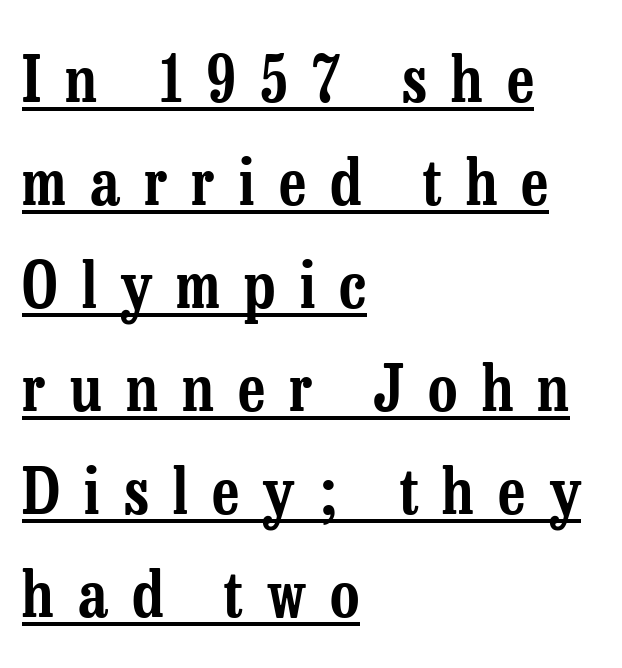
Q: Is the text italic (slanted)? A: No, it is upright.
Q: Is the typeface a serif or a sans-serif typeface? A: Serif.
Q: Is the text underlined? A: Yes.
Q: How is the paragraph aligned? A: Left-aligned.
Q: Is the spacing between letters normal or unusually wide? A: Unusually wide.
Q: Is the spacing between lines tight, normal or loose? A: Normal.
Q: Width (condensed, normal, or wide)? A: Condensed.
Q: Stroke contrast? A: Low.
Q: x-height? A: Medium.
Q: Monospaced? A: No.
